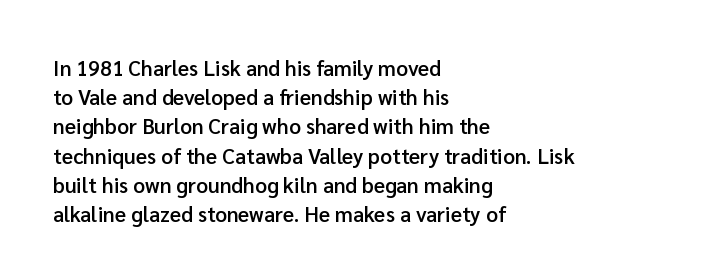
The image shows 21 px text type, upright; set left-aligned, normal line spacing (1.39x), normal letter spacing, not underlined.
